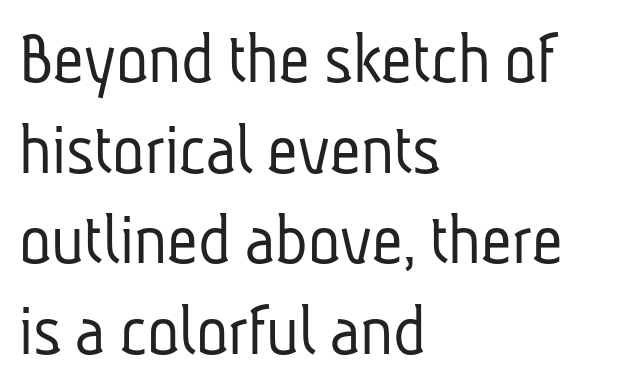
{"serif": "no", "bold": "no", "weight": "light", "width": "condensed", "stroke_contrast": "low", "x_height": "medium", "monospaced": "no", "underline": "no", "align": "left", "line_spacing_ratio": 1.21, "letter_spacing": "normal", "letter_spacing_em": 0.0, "glyph_px": 75}
